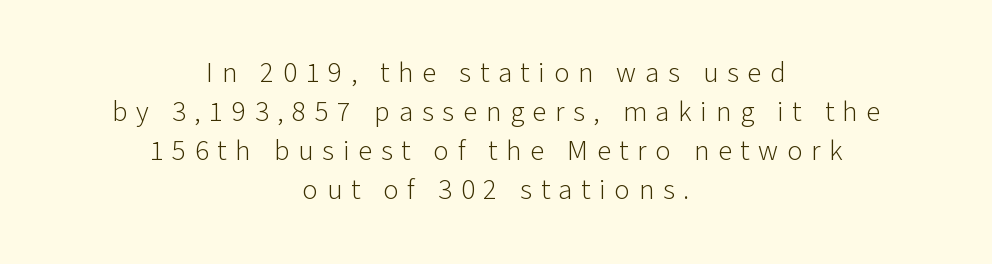
Q: Is the text bold? A: No.
Q: Is the text italic (slanted)? A: No, it is upright.
Q: Is the typeface a serif or a sans-serif typeface? A: Sans-serif.
Q: Is the text underlined? A: No.
Q: How is the paragraph aligned? A: Centered.
Q: Is the spacing between letters normal or unusually wide? A: Unusually wide.
Q: Is the spacing between lines tight, normal or loose? A: Normal.
Q: Width (condensed, normal, or wide)? A: Normal.
Q: Stroke contrast? A: Low.
Q: x-height? A: Medium.
Q: Monospaced? A: No.
